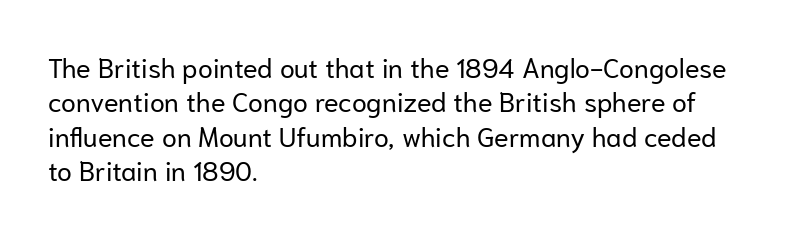
{"italic": "no", "bold": "no", "underline": "no", "align": "left", "line_spacing": "normal", "line_spacing_ratio": 1.27, "letter_spacing": "normal", "letter_spacing_em": 0.0, "glyph_px": 27}
